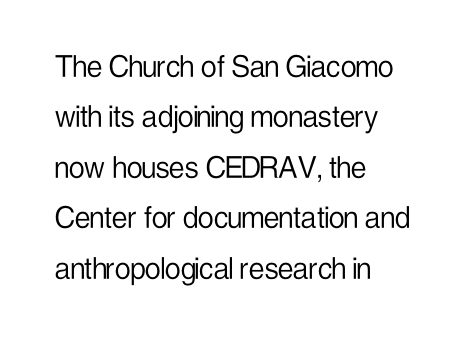
{"serif": "no", "italic": "no", "bold": "no", "weight": "light", "width": "condensed", "stroke_contrast": "low", "x_height": "medium", "monospaced": "no", "underline": "no", "align": "left", "line_spacing": "normal", "line_spacing_ratio": 1.44, "letter_spacing": "normal", "letter_spacing_em": 0.0, "glyph_px": 35}
